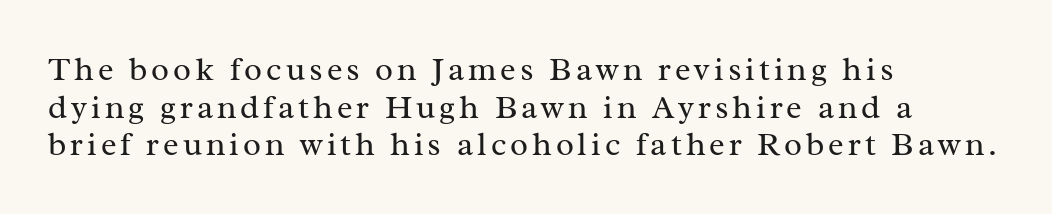
{"serif": "yes", "italic": "no", "bold": "no", "weight": "regular", "width": "normal", "stroke_contrast": "medium", "x_height": "medium", "monospaced": "no", "underline": "no", "align": "left", "line_spacing": "tight", "line_spacing_ratio": 1.14, "glyph_px": 33}
